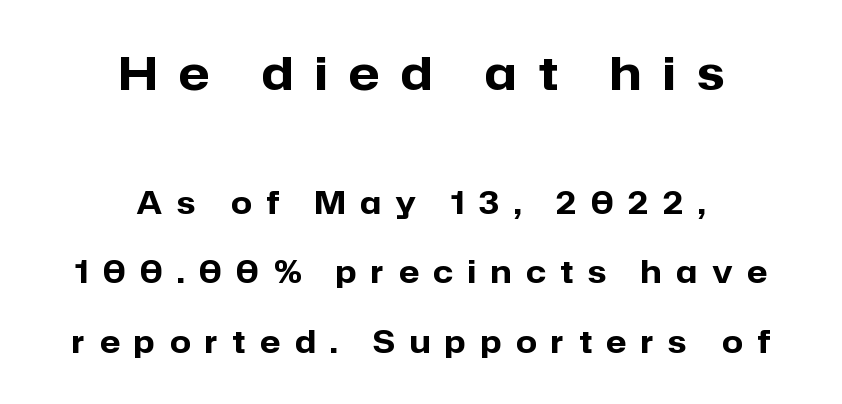
Varying glyph widths throughout — classic text-font behaviour. Loose tracking; the words dissolve into strings of separated letters. Clear beneath every line of the passage. Typesetter's note — upper block bumped up in size, lower block left smaller. Letterform terminals end flat and unadorned throughout the passage. Notice how thick the strokes are: this is what a full bold looks like.
